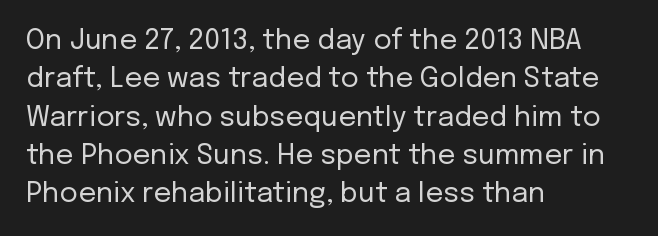
Q: Is the text bold? A: No.
Q: Is the text italic (slanted)? A: No, it is upright.
Q: Is the typeface a serif or a sans-serif typeface? A: Sans-serif.
Q: Is the text underlined? A: No.
Q: How is the paragraph aligned? A: Left-aligned.
Q: Is the spacing between letters normal or unusually wide? A: Normal.
Q: Is the spacing between lines tight, normal or loose? A: Normal.
Q: Width (condensed, normal, or wide)? A: Normal.
Q: Stroke contrast? A: Low.
Q: x-height? A: Medium.
Q: Monospaced? A: No.
